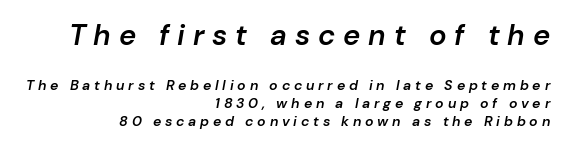
{"italic": "yes", "lean": "right", "slant_degrees": 10, "bold": "semi", "weight": "semibold", "width": "normal", "stroke_contrast": "low", "x_height": "medium", "monospaced": "no", "underline": "no", "align": "right", "line_spacing": "normal", "line_spacing_ratio": 1.28, "letter_spacing": "wide", "letter_spacing_em": 0.27, "larger_block": "first", "size_ratio": 2.07, "glyph_px": 29}
